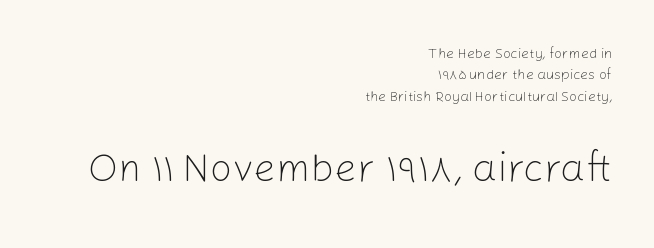
Q: Is the text bold? A: No.
Q: Is the text italic (slanted)? A: No, it is upright.
Q: Is the typeface a serif or a sans-serif typeface? A: Sans-serif.
Q: Is the text underlined? A: No.
Q: How is the paragraph aligned? A: Right-aligned.
Q: Is the spacing between letters normal or unusually wide? A: Normal.
Q: Is the spacing between lines tight, normal or loose? A: Normal.
Q: Which block of text is set in a larger size, the first (top) or the second (bottom)? A: The second (bottom) one.
Q: Width (condensed, normal, or wide)? A: Normal.
Q: Stroke contrast? A: Low.
Q: x-height? A: Medium.
Q: Monospaced? A: No.
